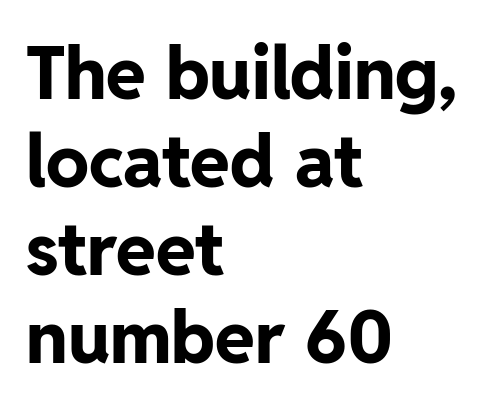
{"serif": "no", "italic": "no", "bold": "yes", "weight": "bold", "width": "normal", "stroke_contrast": "low", "x_height": "medium", "monospaced": "no", "underline": "no", "align": "left", "line_spacing_ratio": 1.22, "letter_spacing": "normal", "letter_spacing_em": 0.0, "glyph_px": 72}
